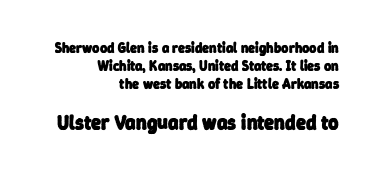
Interline gaps are of average width in this sample. Leftover space on each line is placed entirely before the opening word. The specimen omits any rule beneath the text block's lines. The characters look thick and weighty, a clear bold. Short note: letters normally spaced.
